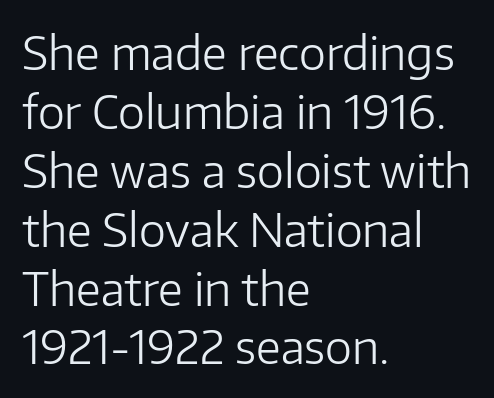
Words float on clear page, feet unadorned. This sample is left-justified, so line endings fall wherever the words run out. Stems here are at most as thick as an everyday book face. Here the designer chose a conventional face with non-uniform glyph widths. These lines keep a tight, regular rhythm from letter to letter.
